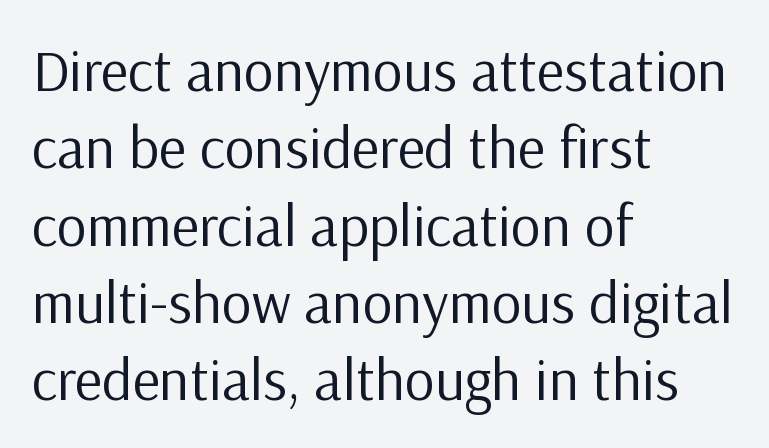
The face used here is proportionally spaced, like ordinary book or web type. Counters stay open thanks to moderate or lighter strokes. The horizontal fit of the characters is conventional and even. Examine the stroke ends and you'll find no serifs.
